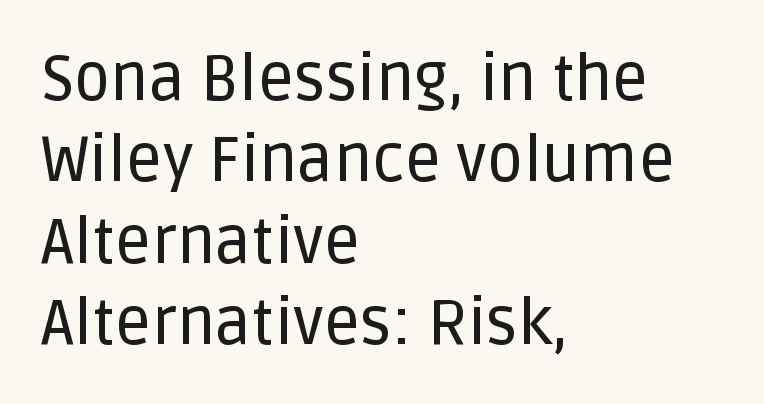
The image shows 63 px sans-serif type, upright; set left-aligned, normal line spacing (1.29x), normal letter spacing, not underlined; low stroke contrast and a large x-height.
